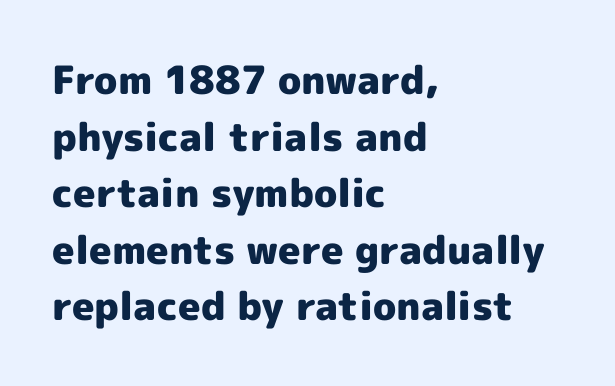
Q: Is the text bold? A: Yes.
Q: Is the text italic (slanted)? A: No, it is upright.
Q: Is the typeface a serif or a sans-serif typeface? A: Sans-serif.
Q: Is the text underlined? A: No.
Q: How is the paragraph aligned? A: Left-aligned.
Q: Is the spacing between letters normal or unusually wide? A: Normal.
Q: Is the spacing between lines tight, normal or loose? A: Normal.
Q: Width (condensed, normal, or wide)? A: Normal.
Q: x-height? A: Medium.
Q: Monospaced? A: No.
